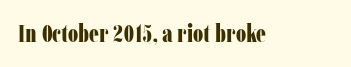
Underlining? Definitely not there. Strong, thick strokes mark this as bold type. This sample uses an upright cut, with every glyph sitting square on the baseline. A typesetter would call this zero additional tracking.
